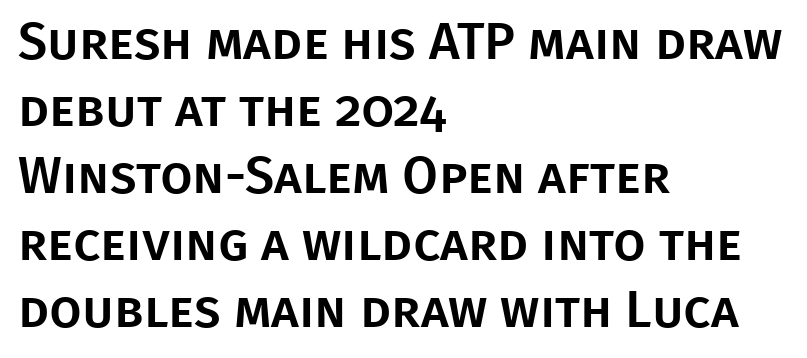
Q: Is the text italic (slanted)? A: No, it is upright.
Q: Is the typeface a serif or a sans-serif typeface? A: Sans-serif.
Q: Is the text underlined? A: No.
Q: How is the paragraph aligned? A: Left-aligned.
Q: Is the spacing between letters normal or unusually wide? A: Normal.
Q: Is the spacing between lines tight, normal or loose? A: Normal.
Q: Width (condensed, normal, or wide)? A: Normal.
Q: Stroke contrast? A: Low.
Q: x-height? A: Large.
Q: Monospaced? A: No.
